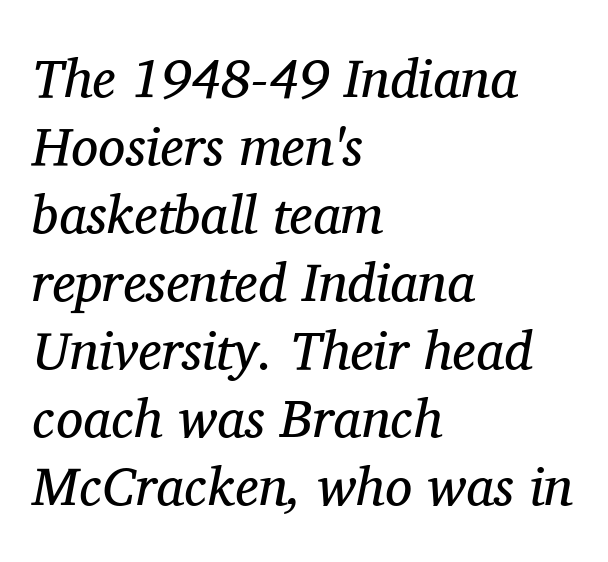
The image shows 54 px regular-weight serif type, italic (leaning right); set left-aligned, normal line spacing (1.26x), normal letter spacing, not underlined; medium stroke contrast and a medium x-height.
